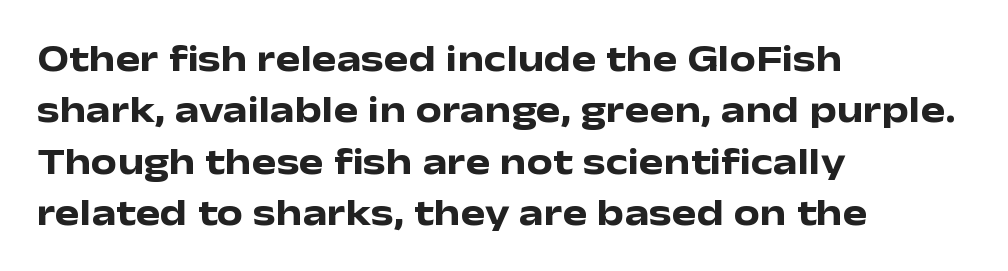
{"serif": "no", "italic": "no", "bold": "yes", "weight": "heavy", "width": "wide", "stroke_contrast": "low", "x_height": "medium", "monospaced": "no", "underline": "no", "align": "left", "line_spacing": "normal", "line_spacing_ratio": 1.39, "letter_spacing": "normal", "letter_spacing_em": 0.0, "glyph_px": 37}
